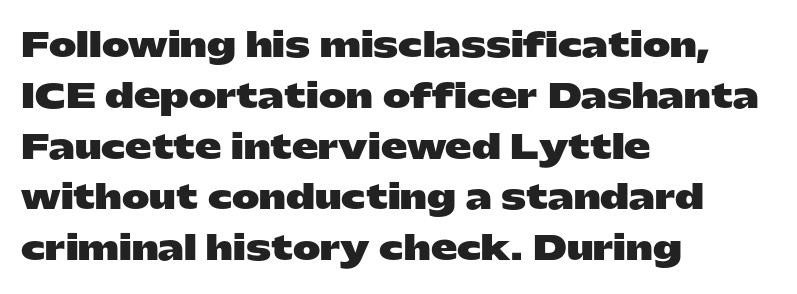
The letters stand straight up with perfectly vertical stems. You could not count columns in this text — the font is proportionally spaced. Teacher's note: observe the even left margin — that is flush-left alignment. Any mark beneath the type? The region is blank.
